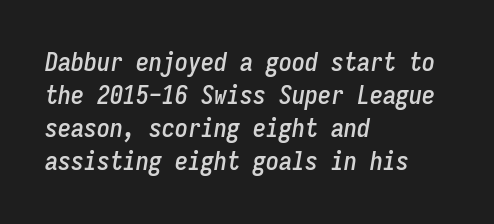
{"italic": "yes", "lean": "right", "slant_degrees": 9, "underline": "no", "align": "left", "line_spacing": "normal", "line_spacing_ratio": 1.27, "letter_spacing": "normal", "letter_spacing_em": 0.0, "glyph_px": 26}
